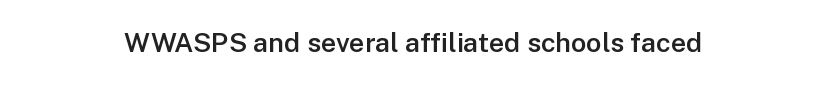
Q: Is the text bold? A: Semi-bold.
Q: Is the text italic (slanted)? A: No, it is upright.
Q: Is the text underlined? A: No.
Q: How is the paragraph aligned? A: Centered.
Q: Is the spacing between letters normal or unusually wide? A: Normal.
